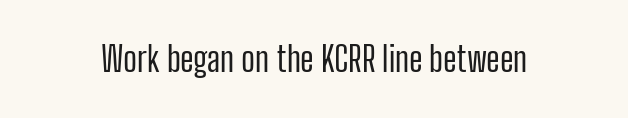
Q: Is the text bold? A: No.
Q: Is the text italic (slanted)? A: No, it is upright.
Q: Is the typeface a serif or a sans-serif typeface? A: Sans-serif.
Q: Is the text underlined? A: No.
Q: Is the spacing between letters normal or unusually wide? A: Normal.
Q: Width (condensed, normal, or wide)? A: Condensed.
Q: Stroke contrast? A: Low.
Q: x-height? A: Medium.
Q: Monospaced? A: No.
